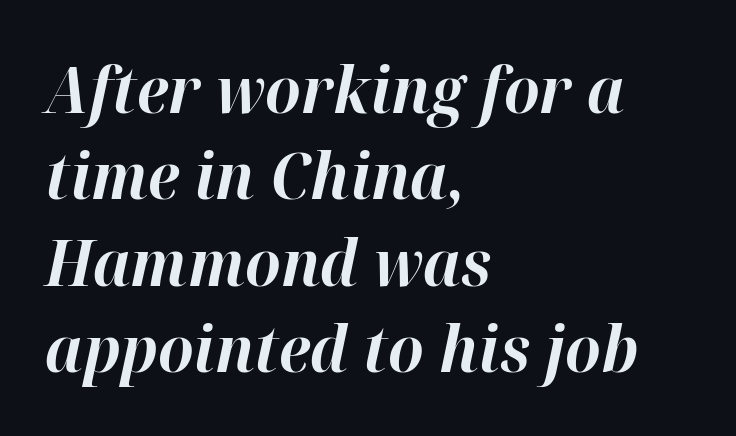
The image shows 63 px bold type, italic (leaning right); set left-aligned, normal line spacing (1.37x), normal letter spacing, not underlined; high stroke contrast and a medium x-height.
